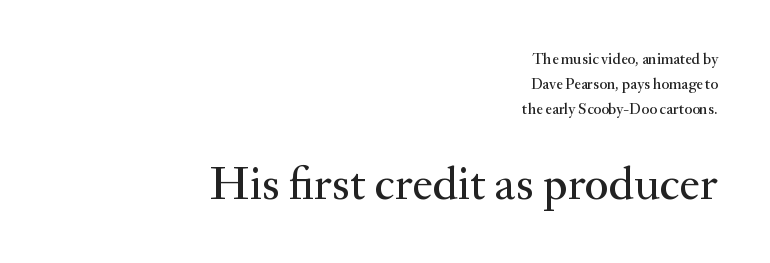
The image shows 46 px serif type, upright; set right-aligned, normal line spacing (1.67x), normal letter spacing, not underlined; the second (bottom) block is 3.07x larger; medium stroke contrast and a small x-height.
